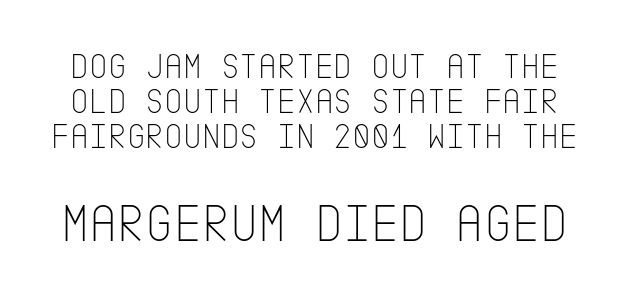
Serif or sans? Sans — the stroke terminals are bare. The typeface has the unassuming heft of standard copy or less. Posture: straight, roman, zero tilt. The specimen omits any rule beneath the text block's lines. The passage shown has conventional tracking throughout.
